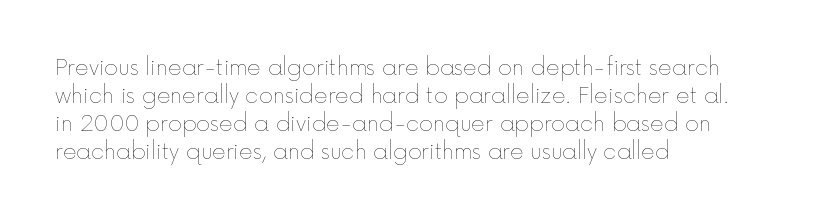
Visually the block forms a straight wall on the left and a jagged coastline on the right. Style check: upright. Bold? No — there's no thickening of the strokes. Notice how descenders clear the ascenders below comfortably — that's standard leading. Each word holds together tightly as a unit, with standard inter-letter gaps.
